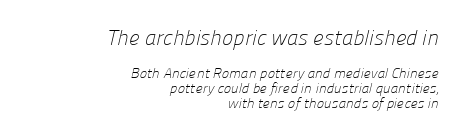
Q: Is the text bold? A: No.
Q: Is the text underlined? A: No.
Q: How is the paragraph aligned? A: Right-aligned.
Q: Is the spacing between letters normal or unusually wide? A: Normal.
Q: Is the spacing between lines tight, normal or loose? A: Tight.
Q: Which block of text is set in a larger size, the first (top) or the second (bottom)? A: The first (top) one.
